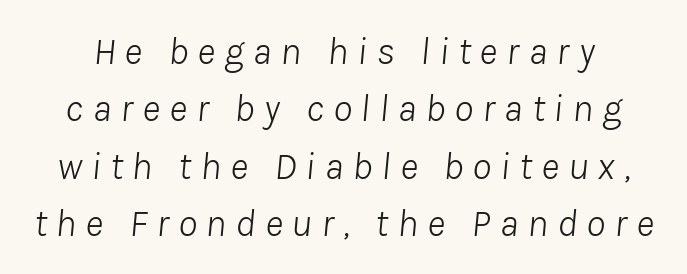
Q: Is the text bold? A: No.
Q: Is the text italic (slanted)? A: Yes, it leans right by about 8 degrees.
Q: Is the text underlined? A: No.
Q: Is the spacing between letters normal or unusually wide? A: Unusually wide.
Q: Is the spacing between lines tight, normal or loose? A: Normal.
Q: Width (condensed, normal, or wide)? A: Normal.
Q: Stroke contrast? A: Low.
Q: x-height? A: Medium.
Q: Monospaced? A: No.
